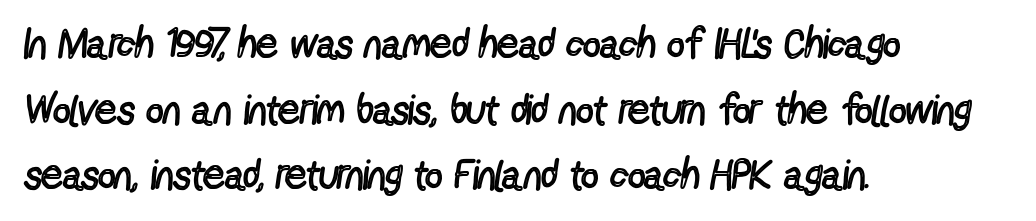
The image shows 42 px regular-weight, condensed sans-serif type; set left-aligned, normal line spacing (1.56x), normal letter spacing, not underlined; a medium x-height.
